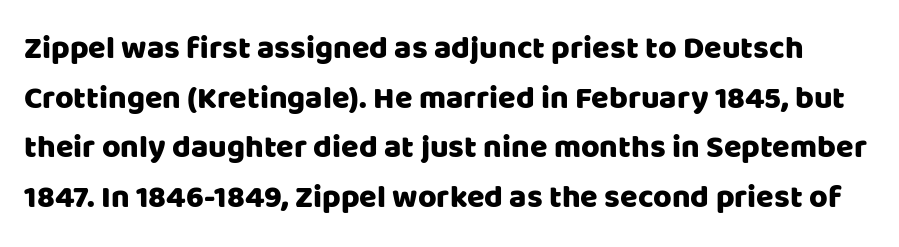
Q: Is the text italic (slanted)? A: No, it is upright.
Q: Is the typeface a serif or a sans-serif typeface? A: Sans-serif.
Q: Is the text underlined? A: No.
Q: Is the spacing between letters normal or unusually wide? A: Normal.
Q: Is the spacing between lines tight, normal or loose? A: Normal.
Q: Width (condensed, normal, or wide)? A: Normal.
Q: Stroke contrast? A: Low.
Q: x-height? A: Large.
Q: Monospaced? A: No.
